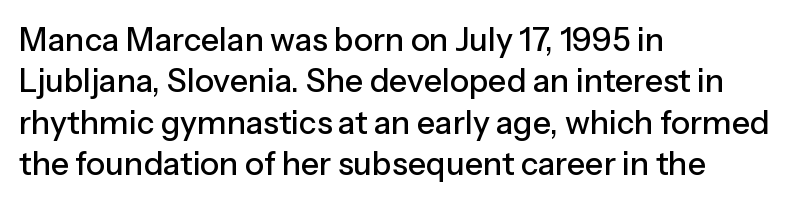
The glyphs are unaccompanied by any horizontal stroke below them. If you measured baseline to baseline, you'd find a middling distance. This sample uses an upright cut, with every glyph sitting square on the baseline. The passage is arranged the way most books set body copy — flush left. Proportional: the letters do not fall into vertical columns. Each word holds together tightly as a unit, with standard inter-letter gaps.
